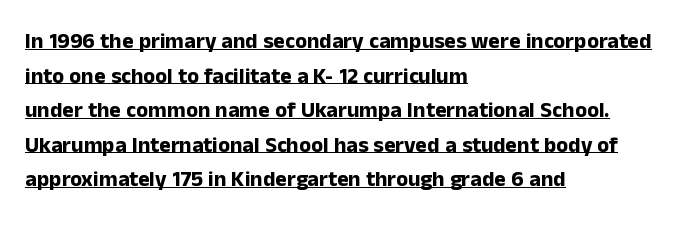
The image shows 22 px bold type, upright; set left-aligned, normal line spacing (1.57x), normal letter spacing, underlined.
